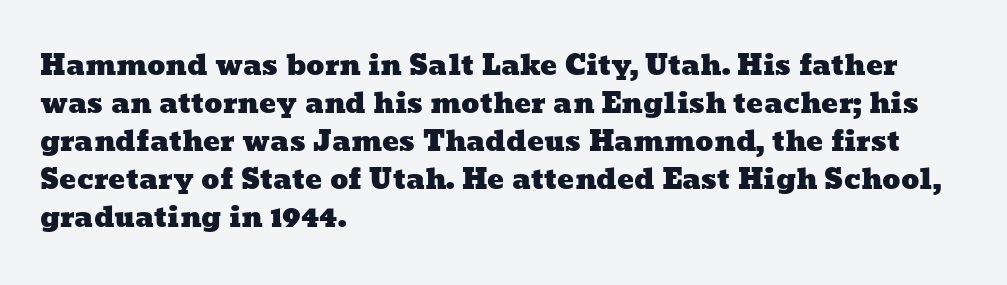
The image shows 28 px wide type; set left-aligned, normal line spacing (1.36x), normal letter spacing, not underlined; low stroke contrast and a medium x-height.
